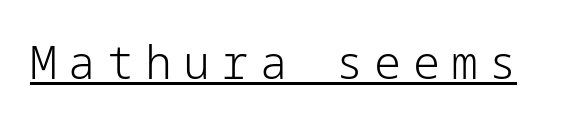
Q: Is the text bold? A: No.
Q: Is the text italic (slanted)? A: No, it is upright.
Q: Is the typeface a serif or a sans-serif typeface? A: Sans-serif.
Q: Is the text underlined? A: Yes.
Q: Is the spacing between letters normal or unusually wide? A: Unusually wide.
Q: Width (condensed, normal, or wide)? A: Normal.
Q: Stroke contrast? A: Low.
Q: x-height? A: Medium.
